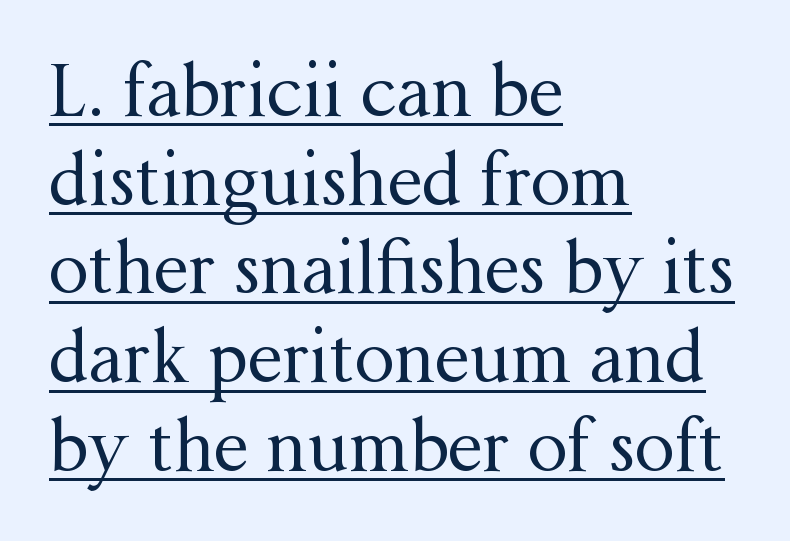
The image shows 71 px regular-weight serif type, upright; set left-aligned, normal line spacing (1.25x), normal letter spacing, underlined; medium stroke contrast and a medium x-height.
